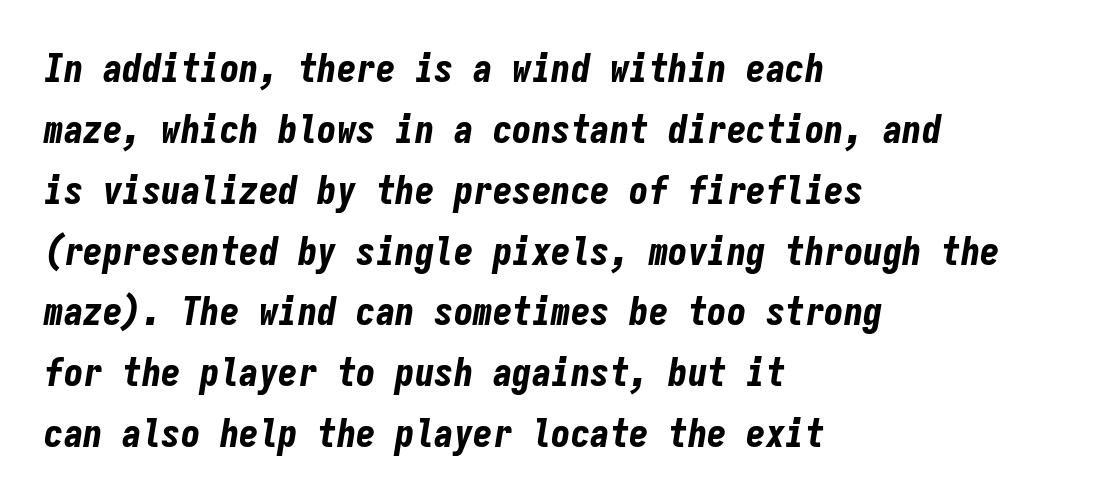
The image shows 39 px bold, condensed type, italic (leaning right), monospaced; set left-aligned, normal line spacing (1.56x), normal letter spacing, not underlined; low stroke contrast and a medium x-height.
